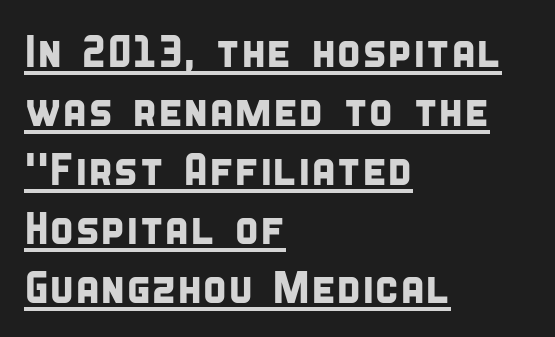
The image shows 45 px condensed sans-serif type; set left-aligned, normal line spacing (1.31x), normal letter spacing, underlined; low stroke contrast and a large x-height.
